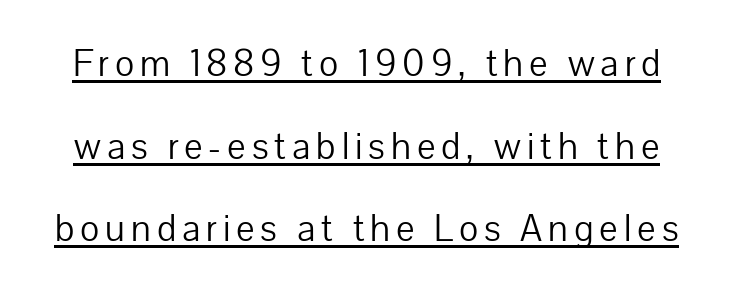
The image shows 39 px light sans-serif type, upright; set loose line spacing (2.12x), underlined; low stroke contrast and a medium x-height.
